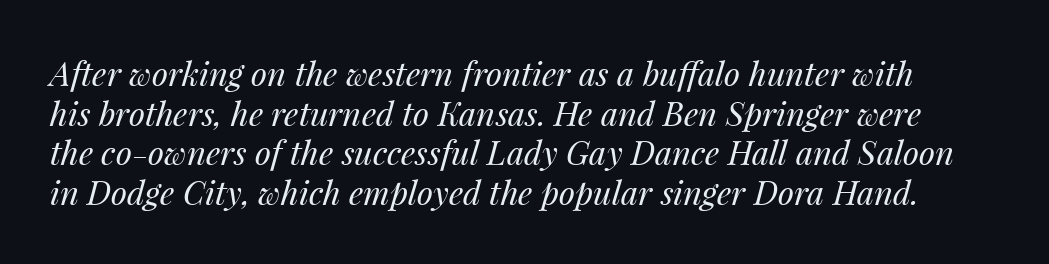
The image shows 33 px regular-weight type, italic (leaning right); set line spacing 1.2x, normal letter spacing, not underlined; medium stroke contrast and a medium x-height.
